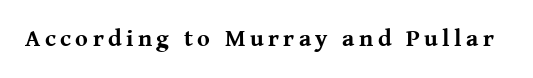
I'd describe the lettering as bold — thick and assertive. Quick note: underline off. It's the straight-up-and-down kind of type.
